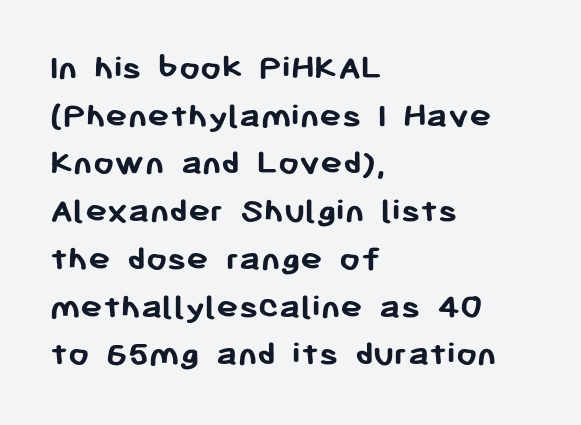
Q: Is the text bold? A: Yes.
Q: Is the text italic (slanted)? A: No, it is upright.
Q: Is the typeface a serif or a sans-serif typeface? A: Sans-serif.
Q: Is the text underlined? A: No.
Q: How is the paragraph aligned? A: Left-aligned.
Q: Is the spacing between letters normal or unusually wide? A: Normal.
Q: Is the spacing between lines tight, normal or loose? A: Normal.
Q: Width (condensed, normal, or wide)? A: Normal.
Q: Stroke contrast? A: Low.
Q: x-height? A: Medium.
Q: Monospaced? A: No.
